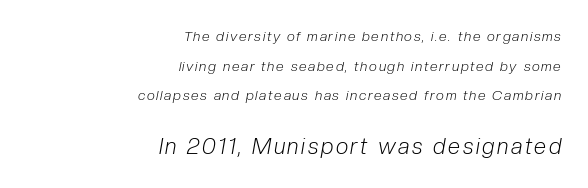
Q: Is the text bold? A: No.
Q: Is the text italic (slanted)? A: Yes, it leans right by about 10 degrees.
Q: Is the text underlined? A: No.
Q: How is the paragraph aligned? A: Right-aligned.
Q: Is the spacing between lines tight, normal or loose? A: Loose.
Q: Which block of text is set in a larger size, the first (top) or the second (bottom)? A: The second (bottom) one.
